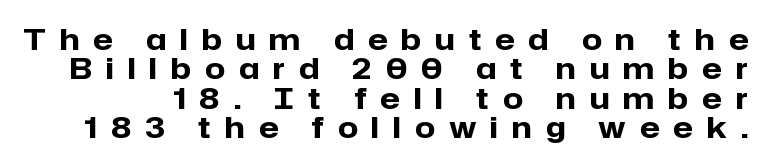
A bare baseline throughout the passage. Notice how descenders almost collide with the ascenders below — that's tight leading. Look at the tracking — it's clearly loosened, letters drifting apart. It's the straight-up-and-down kind of type.
